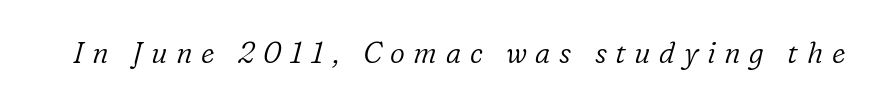
{"serif": "yes", "italic": "yes", "lean": "right", "slant_degrees": 16, "bold": "no", "weight": "light", "width": "normal", "stroke_contrast": "low", "x_height": "medium", "monospaced": "no", "underline": "no", "letter_spacing": "wide", "letter_spacing_em": 0.3, "glyph_px": 29}
